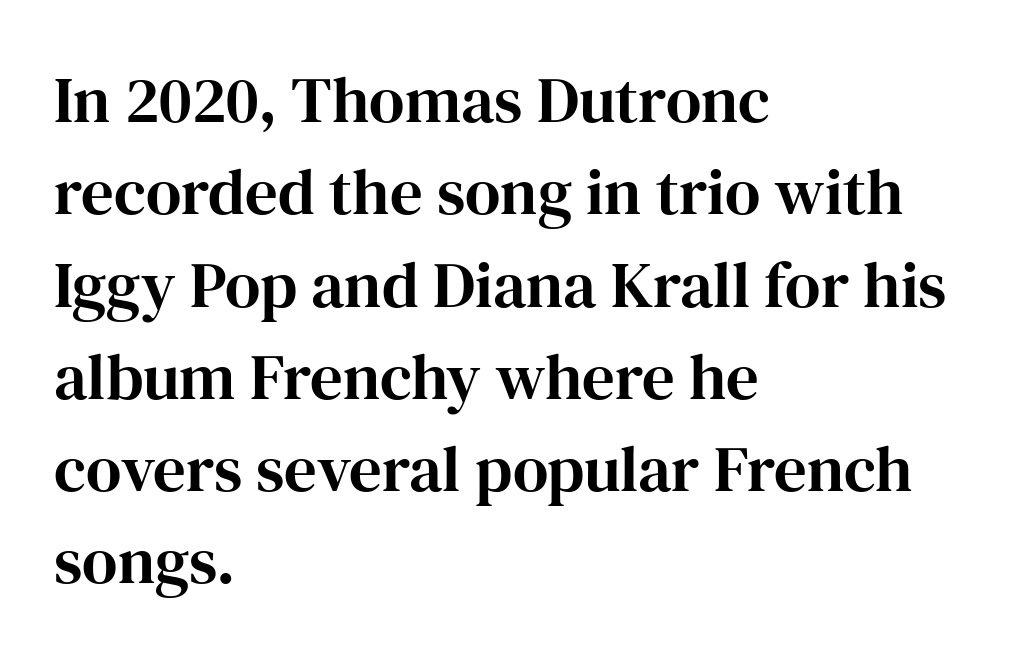
The image shows 65 px serif type, upright; set left-aligned, normal line spacing (1.42x), normal letter spacing, not underlined; high stroke contrast and a medium x-height.
